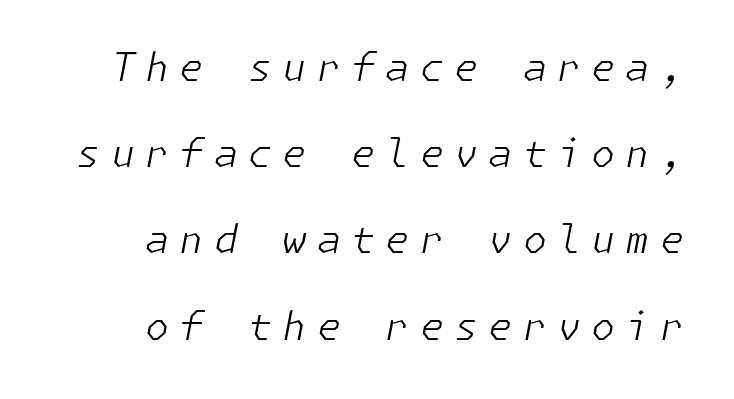
{"italic": "yes", "lean": "right", "slant_degrees": 11, "bold": "no", "weight": "light", "width": "normal", "stroke_contrast": "low", "x_height": "medium", "underline": "no", "line_spacing": "loose", "line_spacing_ratio": 2.21, "letter_spacing": "wide", "letter_spacing_em": 0.26, "glyph_px": 39}
